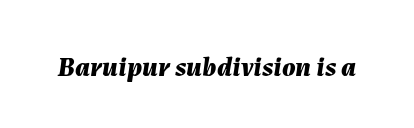
Q: Is the text bold? A: Yes.
Q: Is the text italic (slanted)? A: Yes, it leans right by about 7 degrees.
Q: Is the text underlined? A: No.
Q: Is the spacing between letters normal or unusually wide? A: Normal.
Q: Width (condensed, normal, or wide)? A: Normal.
Q: Stroke contrast? A: Medium.
Q: x-height? A: Medium.
Q: Monospaced? A: No.
